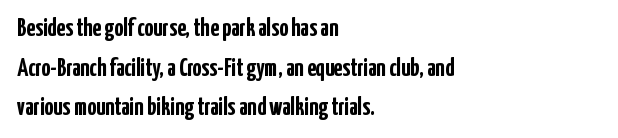
The words here are not underlined. Glyph-to-glyph distance matches everyday printed text. The rows are spaced the way most documents space them. The lettering holds an erect, upright posture throughout. Heavy-handed strokes throughout: this text is bold. Which margin do the lines hug? The left one — the right edge is uneven.
